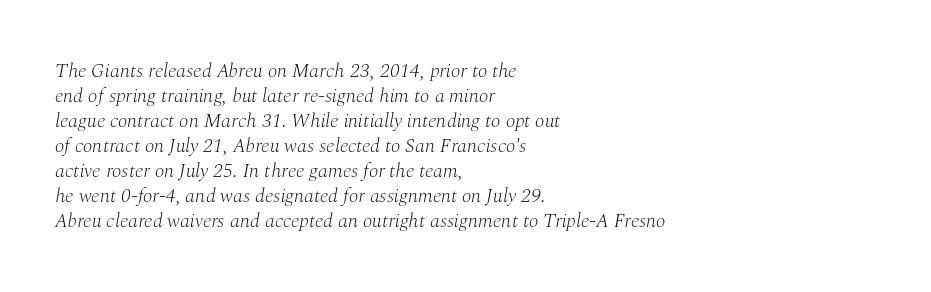
The leading is moderate, giving the passage an even texture. The foot of each line stays bare and open. Quick note: italic. The compositor pushed each line to the left boundary. How are the letters spaced? Ordinarily, with no added tracking. Think standard paragraph weight, or any step lighter than that.
